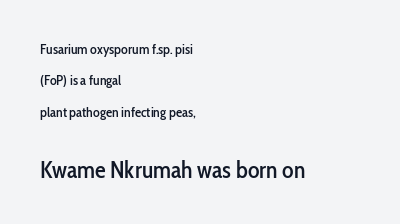
The image shows 24 px text type, upright; set left-aligned, loose line spacing (2.25x), normal letter spacing, not underlined; the second (bottom) block is 1.71x larger.
